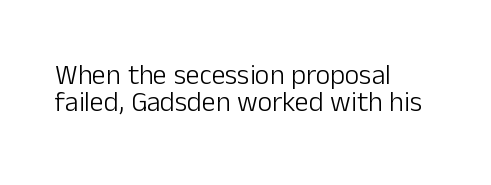
The image shows 28 px light sans-serif type, upright; set left-aligned, tight line spacing (0.96x), normal letter spacing, not underlined; low stroke contrast and a medium x-height.
